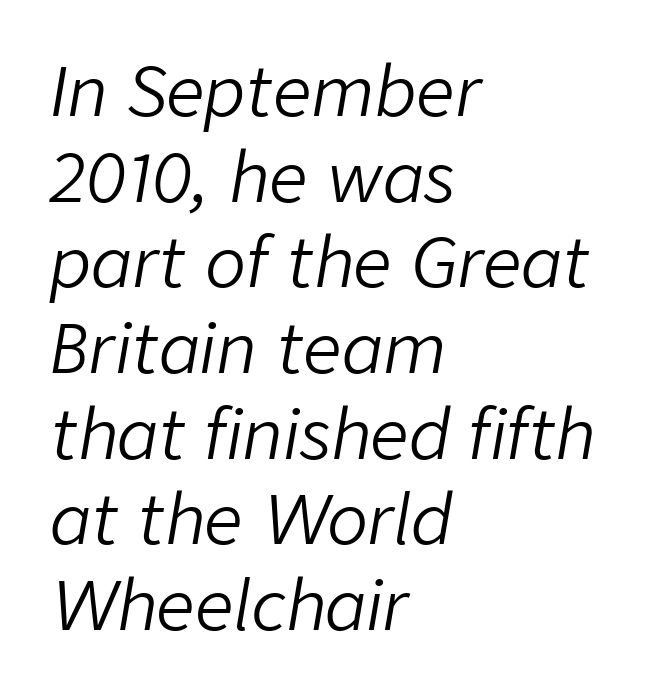
Q: Is the text bold? A: No.
Q: Is the text italic (slanted)? A: Yes, it leans right by about 9 degrees.
Q: Is the text underlined? A: No.
Q: How is the paragraph aligned? A: Left-aligned.
Q: Is the spacing between letters normal or unusually wide? A: Normal.
Q: Is the spacing between lines tight, normal or loose? A: Normal.
Q: Width (condensed, normal, or wide)? A: Normal.
Q: Stroke contrast? A: Low.
Q: x-height? A: Medium.
Q: Monospaced? A: No.
